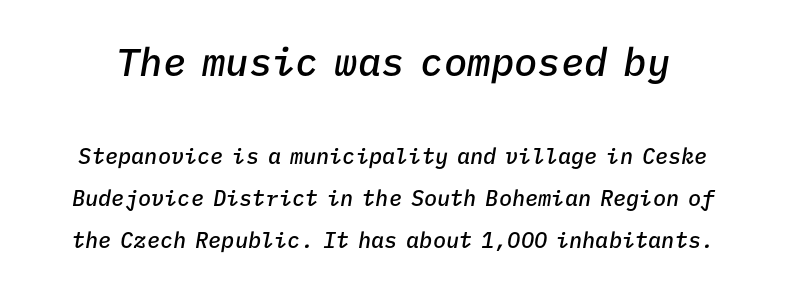
{"italic": "yes", "lean": "right", "slant_degrees": 9, "bold": "semi", "weight": "semibold", "width": "normal", "stroke_contrast": "low", "x_height": "medium", "monospaced": "yes", "underline": "no", "line_spacing": "loose", "line_spacing_ratio": 1.9, "letter_spacing": "normal", "letter_spacing_em": 0.0, "larger_block": "first", "size_ratio": 1.77, "glyph_px": 39}
